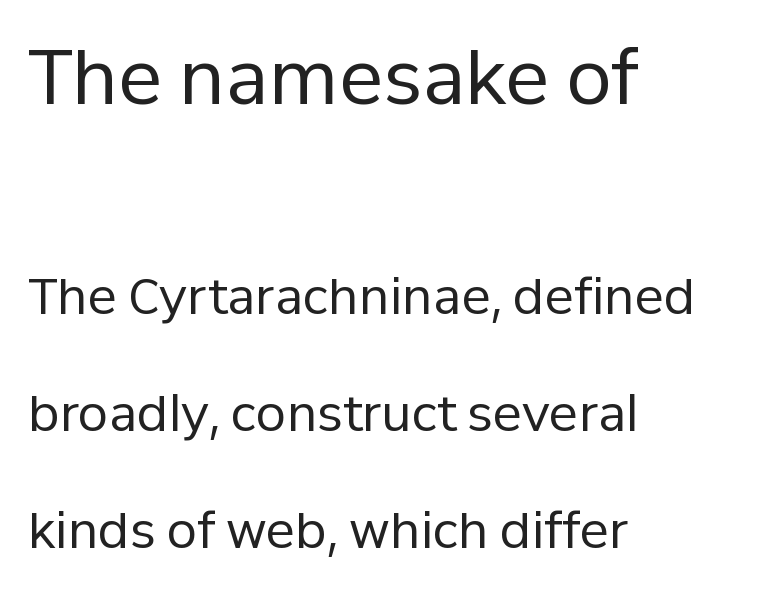
{"serif": "no", "italic": "no", "bold": "no", "weight": "regular", "width": "normal", "stroke_contrast": "low", "x_height": "medium", "monospaced": "no", "underline": "no", "align": "left", "line_spacing": "loose", "line_spacing_ratio": 2.38, "letter_spacing": "normal", "letter_spacing_em": 0.0, "larger_block": "first", "size_ratio": 1.51, "glyph_px": 74}
